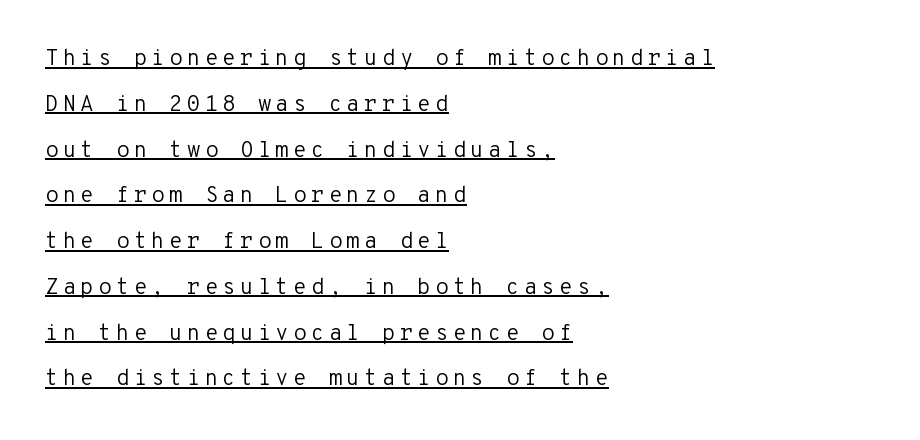
{"italic": "no", "bold": "no", "underline": "yes", "align": "left", "line_spacing": "loose", "line_spacing_ratio": 2.08, "glyph_px": 22}
